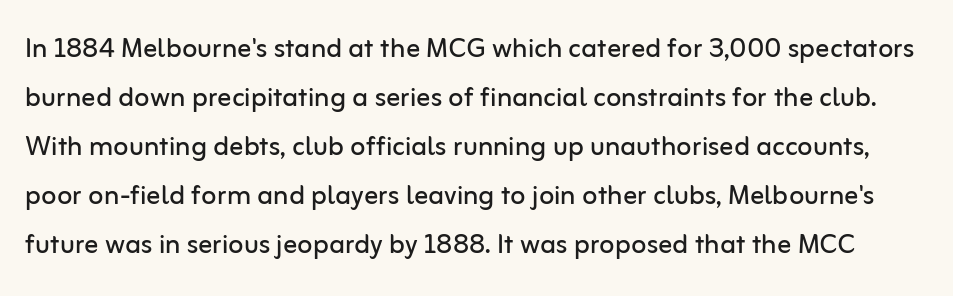
Rows of type keep a routine distance in the vertical direction. The space directly below the letters is spotless. Weight: not bold — regular or lighter. What stands out about the letter spacing? Nothing — it is the standard amount. Note: no serifs on the glyphs. Proportional: the letters do not fall into vertical columns.
